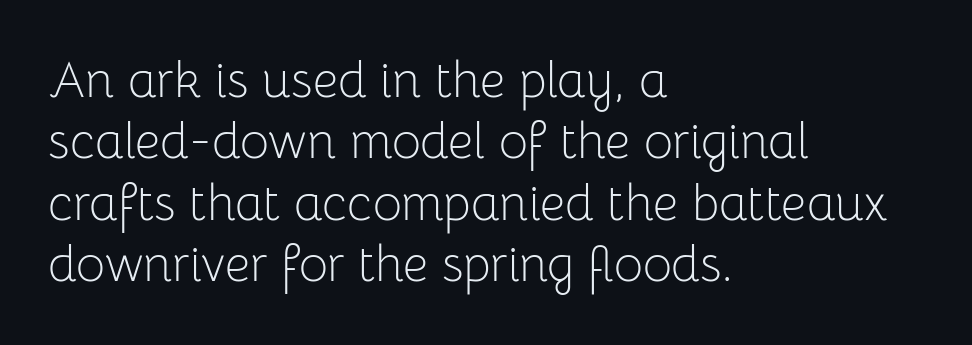
{"serif": "no", "italic": "no", "bold": "no", "weight": "light", "width": "normal", "stroke_contrast": "low", "x_height": "medium", "monospaced": "no", "underline": "no", "align": "left", "line_spacing_ratio": 1.23, "letter_spacing": "normal", "letter_spacing_em": 0.0, "glyph_px": 50}
